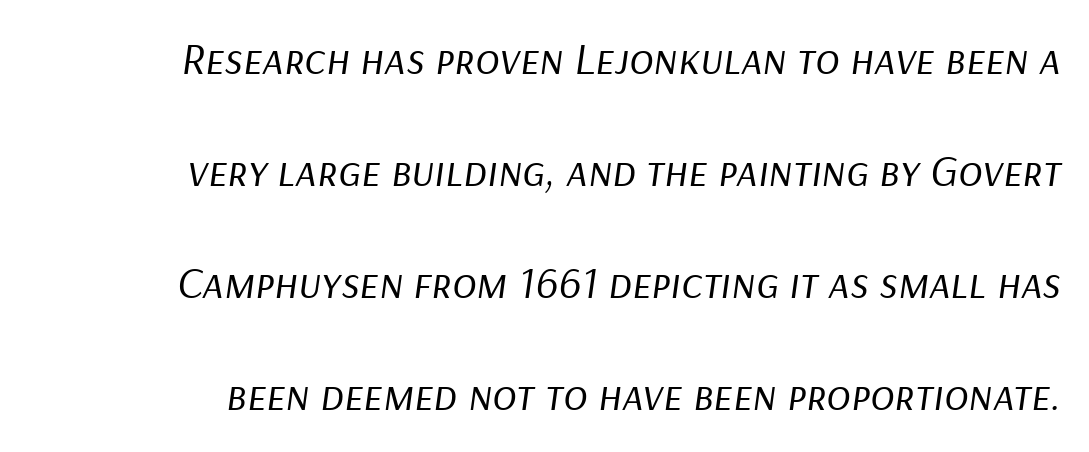
Q: Is the text bold? A: No.
Q: Is the text italic (slanted)? A: Yes, it leans right by about 9 degrees.
Q: Is the text underlined? A: No.
Q: How is the paragraph aligned? A: Right-aligned.
Q: Is the spacing between letters normal or unusually wide? A: Normal.
Q: Is the spacing between lines tight, normal or loose? A: Loose.
Q: Width (condensed, normal, or wide)? A: Normal.
Q: Stroke contrast? A: Low.
Q: x-height? A: Medium.
Q: Monospaced? A: No.
